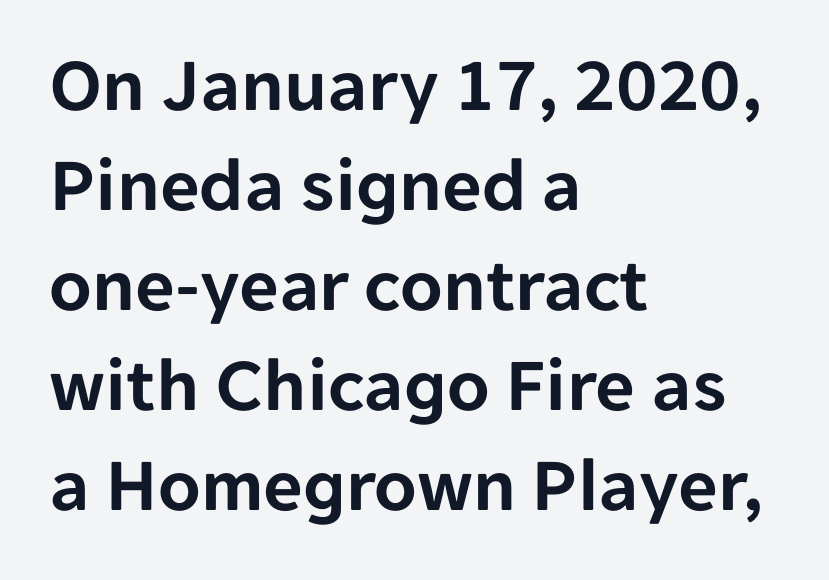
The image shows 77 px sans-serif type, upright; set left-aligned, normal line spacing (1.3x), normal letter spacing, not underlined; low stroke contrast and a medium x-height.
